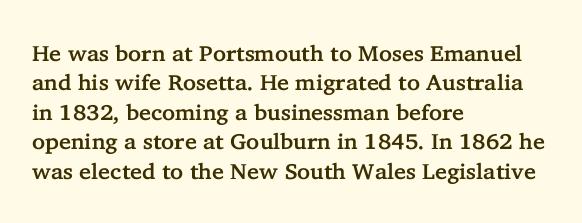
{"italic": "no", "underline": "no", "align": "left", "line_spacing": "normal", "line_spacing_ratio": 1.34, "letter_spacing": "normal", "letter_spacing_em": 0.0, "glyph_px": 22}
